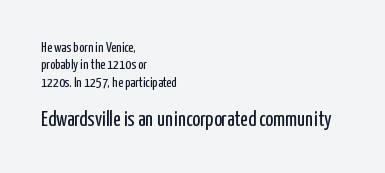
{"italic": "no", "bold": "no", "underline": "no", "align": "left", "line_spacing": "normal", "line_spacing_ratio": 1.25, "letter_spacing": "normal", "letter_spacing_em": 0.0, "larger_block": "second", "size_ratio": 1.5, "glyph_px": 21}
